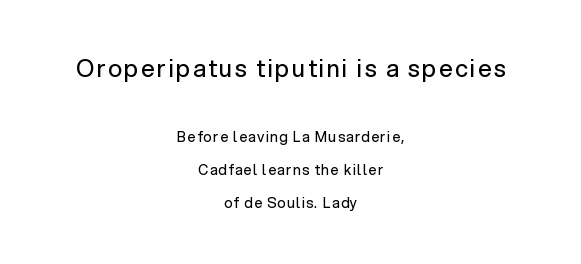
The image shows 24 px text type, upright; set centered, loose line spacing (2.37x), not underlined; the first (top) block is 1.71x larger.
